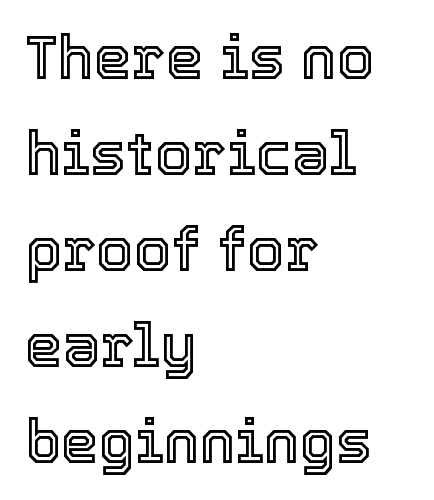
The image shows 60 px text type, upright; set left-aligned, normal line spacing (1.6x), normal letter spacing, not underlined; a medium x-height.
